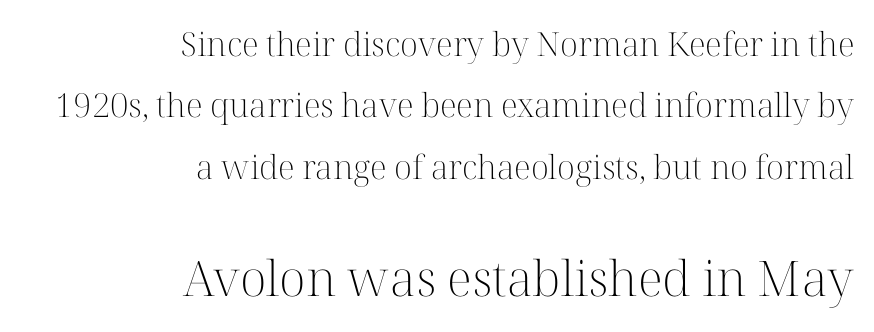
Q: Is the text bold? A: No.
Q: Is the text italic (slanted)? A: No, it is upright.
Q: Is the typeface a serif or a sans-serif typeface? A: Serif.
Q: Is the text underlined? A: No.
Q: How is the paragraph aligned? A: Right-aligned.
Q: Is the spacing between letters normal or unusually wide? A: Normal.
Q: Which block of text is set in a larger size, the first (top) or the second (bottom)? A: The second (bottom) one.
Q: Width (condensed, normal, or wide)? A: Normal.
Q: Stroke contrast? A: High.
Q: x-height? A: Medium.
Q: Monospaced? A: No.
